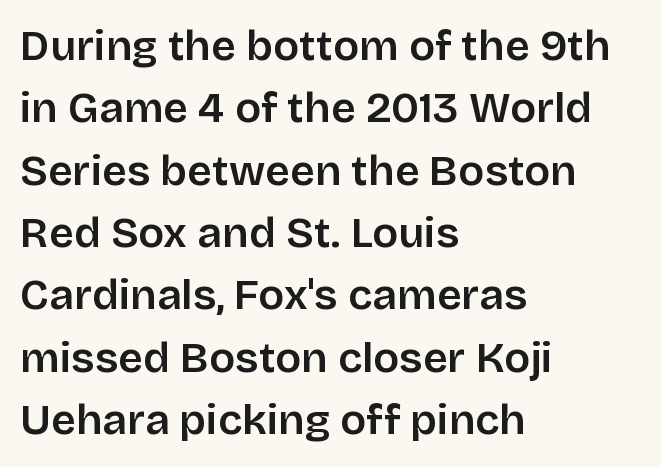
{"serif": "no", "italic": "no", "bold": "semi", "weight": "semibold", "width": "normal", "stroke_contrast": "low", "x_height": "large", "monospaced": "no", "underline": "no", "align": "left", "line_spacing": "normal", "line_spacing_ratio": 1.45, "letter_spacing": "normal", "letter_spacing_em": 0.0, "glyph_px": 43}
